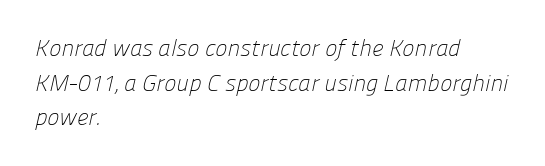
{"bold": "no", "underline": "no", "align": "left", "line_spacing": "normal", "line_spacing_ratio": 1.51, "letter_spacing": "normal", "letter_spacing_em": 0.0, "glyph_px": 23}
